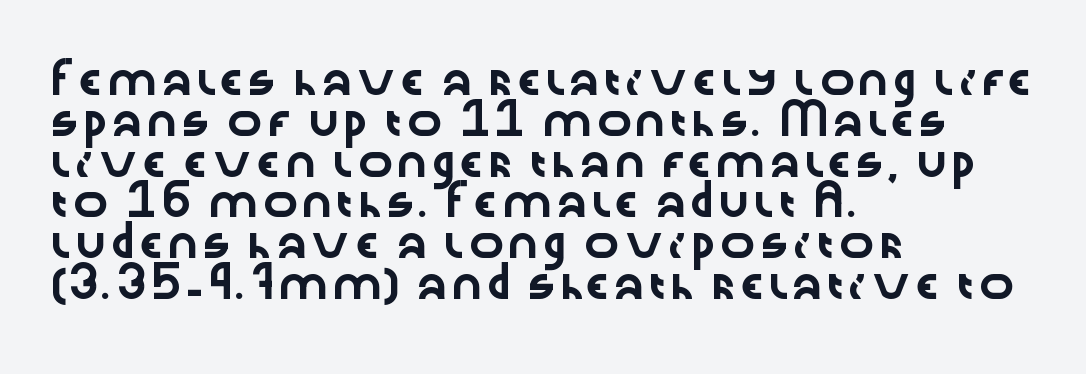
Q: Is the text italic (slanted)? A: No, it is upright.
Q: Is the typeface a serif or a sans-serif typeface? A: Sans-serif.
Q: Is the text underlined? A: No.
Q: How is the paragraph aligned? A: Left-aligned.
Q: Is the spacing between letters normal or unusually wide? A: Normal.
Q: Is the spacing between lines tight, normal or loose? A: Normal.
Q: Width (condensed, normal, or wide)? A: Wide.
Q: Stroke contrast? A: Low.
Q: x-height? A: Medium.
Q: Monospaced? A: No.
